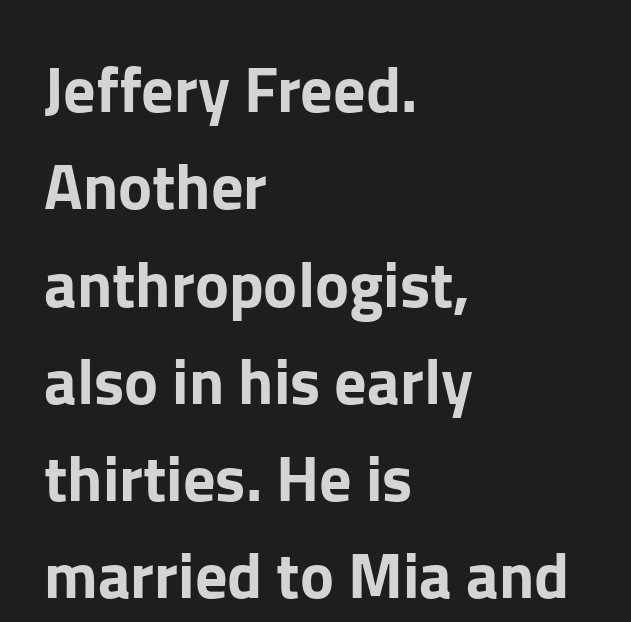
Q: Is the text italic (slanted)? A: No, it is upright.
Q: Is the typeface a serif or a sans-serif typeface? A: Sans-serif.
Q: Is the text underlined? A: No.
Q: How is the paragraph aligned? A: Left-aligned.
Q: Is the spacing between letters normal or unusually wide? A: Normal.
Q: Is the spacing between lines tight, normal or loose? A: Normal.
Q: Width (condensed, normal, or wide)? A: Normal.
Q: Stroke contrast? A: Low.
Q: x-height? A: Medium.
Q: Monospaced? A: No.
